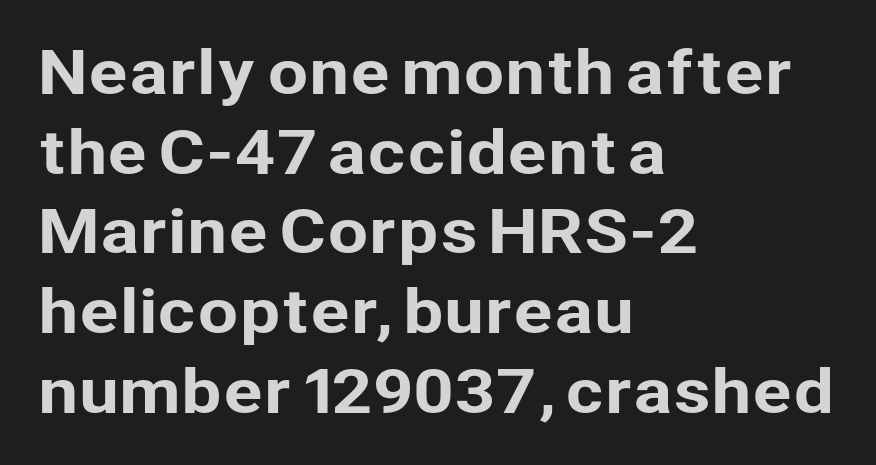
The image shows 59 px sans-serif type, upright; set left-aligned, normal line spacing (1.35x), normal letter spacing, not underlined; low stroke contrast and a medium x-height.
